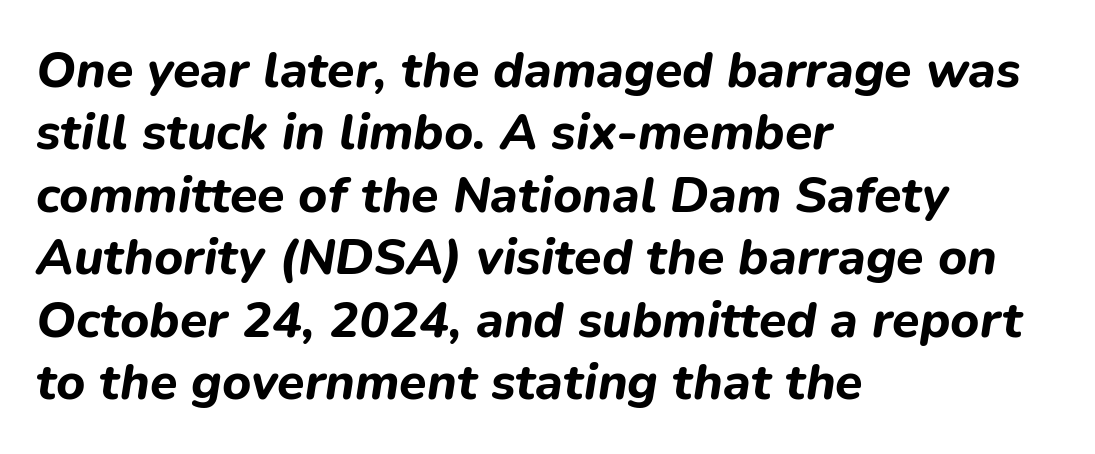
Q: Is the text bold? A: Yes.
Q: Is the text italic (slanted)? A: Yes, it leans right by about 9 degrees.
Q: Is the text underlined? A: No.
Q: How is the paragraph aligned? A: Left-aligned.
Q: Is the spacing between letters normal or unusually wide? A: Normal.
Q: Is the spacing between lines tight, normal or loose? A: Normal.
Q: Width (condensed, normal, or wide)? A: Normal.
Q: Stroke contrast? A: Low.
Q: x-height? A: Medium.
Q: Monospaced? A: No.
